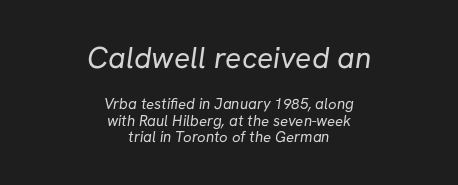
The image shows 30 px regular-weight sans-serif type; set centered, tight line spacing (1.08x), normal letter spacing, not underlined; the first (top) block is 2.0x larger; low stroke contrast and a medium x-height.
